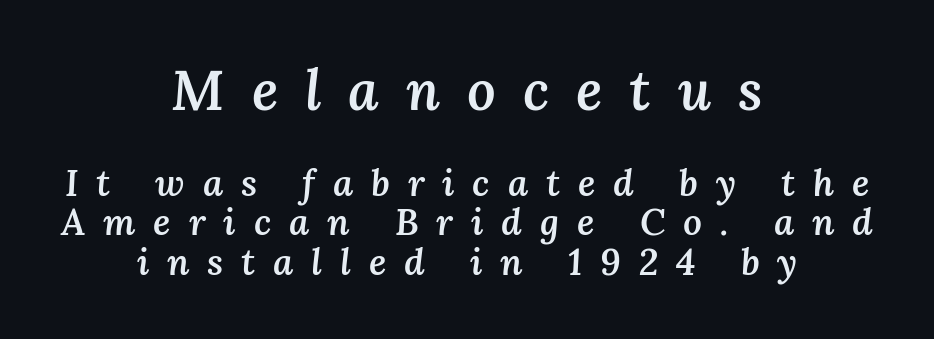
The image shows 56 px semibold type, italic (leaning right); set centered, tight line spacing (1.07x), unusually wide letter spacing (+0.48 em), not underlined; the first (top) block is 1.51x larger; medium stroke contrast and a medium x-height.
